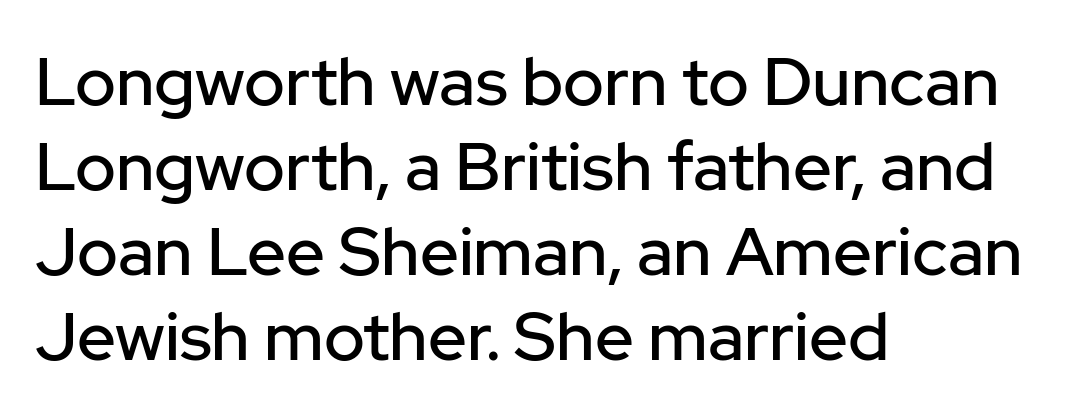
{"serif": "no", "italic": "no", "width": "normal", "stroke_contrast": "low", "x_height": "medium", "monospaced": "no", "underline": "no", "align": "left", "line_spacing": "normal", "line_spacing_ratio": 1.25, "letter_spacing": "normal", "letter_spacing_em": 0.0, "glyph_px": 68}
